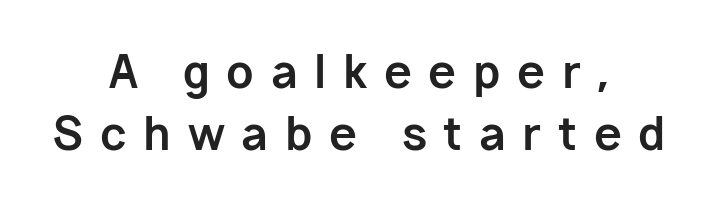
The image shows 45 px bold sans-serif type, upright; set centered, normal line spacing (1.38x), unusually wide letter spacing (+0.37 em), not underlined; low stroke contrast and a medium x-height.
